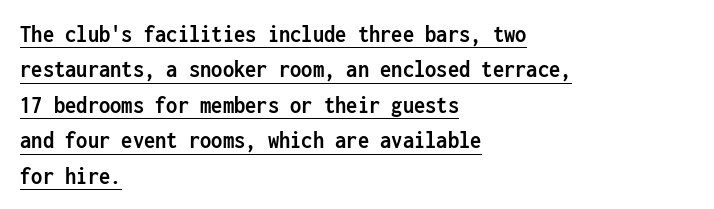
Typographic density is high because the face is bold. Compared with typical paragraphs, the rows here are spaced about the same. Spacing between characters is what you'd get straight out of the box. Does a line run under the words? Yes, clearly. A classic flush-left, rag-right setting is used for this passage.
